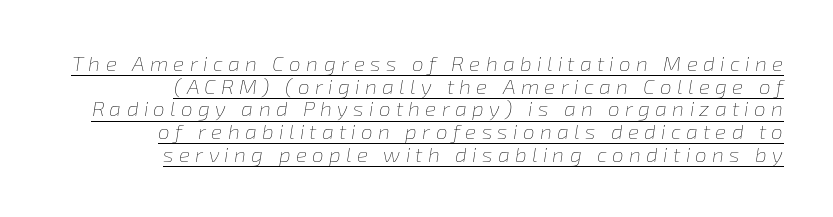
Is the type slanted? Yes — the strokes lean at a clear angle. A light-to-regular cut is what we see here. Does the leading feel generous? Not at all — it's pinched. A student would call this right alignment; a typographer would say flush right, rag left. Check the space under the baseline: a stroke is drawn there. Each word looks stretched out because of the extra space between its letters.
